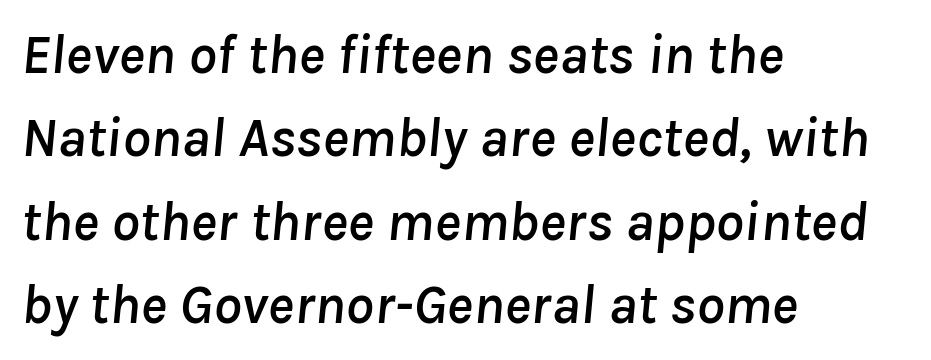
The image shows 56 px text type, italic (leaning right); set left-aligned, normal line spacing (1.49x), normal letter spacing, not underlined; low stroke contrast and a medium x-height.
